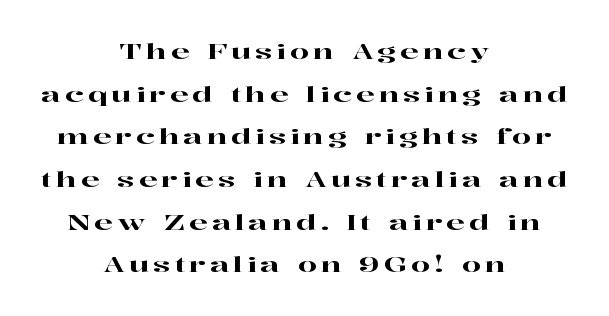
Q: Is the text italic (slanted)? A: No, it is upright.
Q: Is the text underlined? A: No.
Q: How is the paragraph aligned? A: Centered.
Q: Is the spacing between lines tight, normal or loose? A: Loose.
